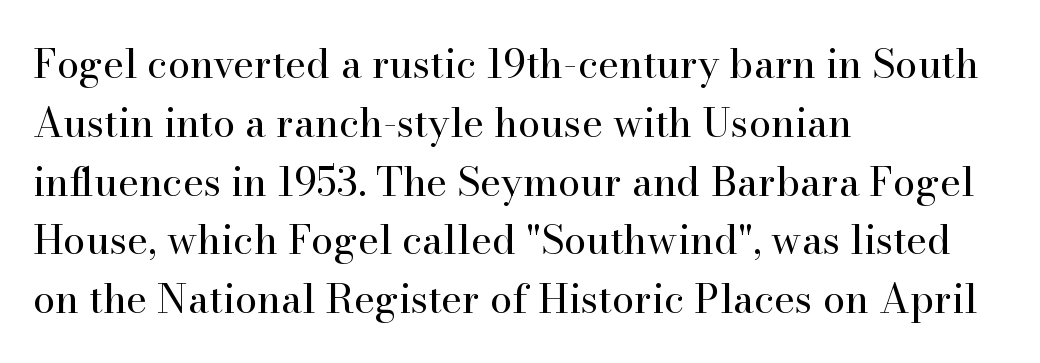
{"serif": "yes", "italic": "no", "bold": "no", "weight": "regular", "width": "normal", "stroke_contrast": "high", "x_height": "small", "monospaced": "no", "underline": "no", "align": "left", "line_spacing": "normal", "line_spacing_ratio": 1.47, "letter_spacing": "normal", "letter_spacing_em": 0.0, "glyph_px": 40}
